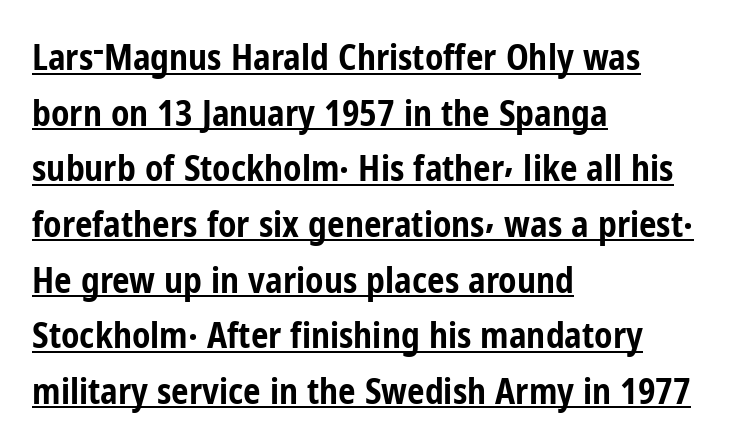
{"serif": "no", "italic": "no", "bold": "yes", "weight": "bold", "width": "condensed", "stroke_contrast": "low", "x_height": "medium", "monospaced": "no", "underline": "yes", "align": "left", "line_spacing": "normal", "line_spacing_ratio": 1.59, "letter_spacing": "normal", "letter_spacing_em": 0.0, "glyph_px": 35}
